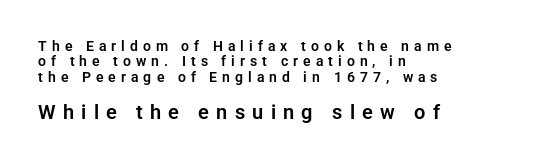
Q: Is the text italic (slanted)? A: No, it is upright.
Q: Is the text underlined? A: No.
Q: How is the paragraph aligned? A: Left-aligned.
Q: Is the spacing between letters normal or unusually wide? A: Unusually wide.
Q: Is the spacing between lines tight, normal or loose? A: Tight.
Q: Which block of text is set in a larger size, the first (top) or the second (bottom)? A: The second (bottom) one.
